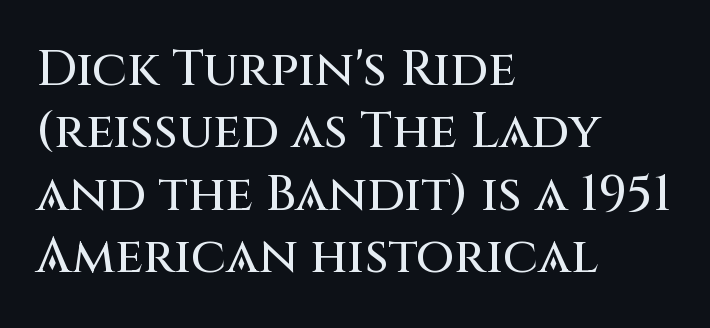
The image shows 50 px sans-serif type, upright; set left-aligned, normal line spacing (1.25x), normal letter spacing, not underlined; medium stroke contrast and a large x-height.
